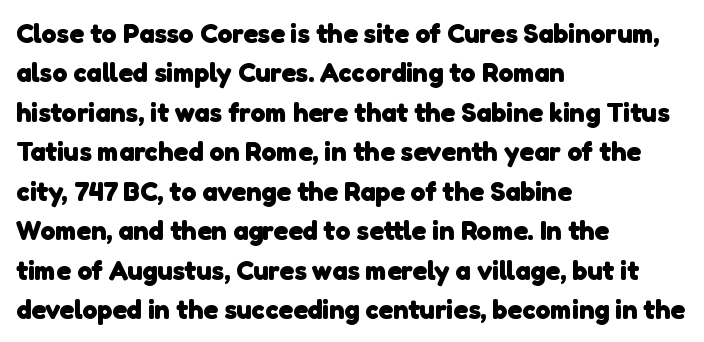
Q: Is the text bold? A: Yes.
Q: Is the text underlined? A: No.
Q: How is the paragraph aligned? A: Left-aligned.
Q: Is the spacing between letters normal or unusually wide? A: Normal.
Q: Is the spacing between lines tight, normal or loose? A: Normal.
